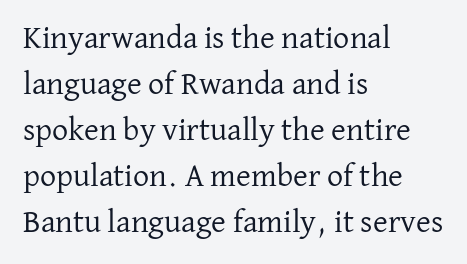
The rows are spaced the way most documents space them. The zone under the glyphs is completely vacant. The compositor pushed each line to the left boundary. When letters stand straight like this, we call the style roman or upright.
